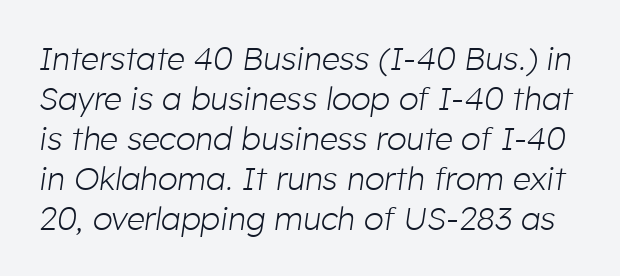
Does extra space separate the letters? No, they use regular spacing. Glance below the letters and you will spot only blank space. The typeface has the unassuming heft of standard copy or less. The whole block is typeset with a tilt. Regarding leading, the lines here are spaced in the standard way. Think of a printed novel: that variable character pitch is what you see here.
